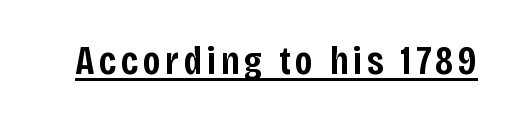
The image shows 41 px semibold, condensed sans-serif type, upright; set underlined; low stroke contrast and a large x-height.
